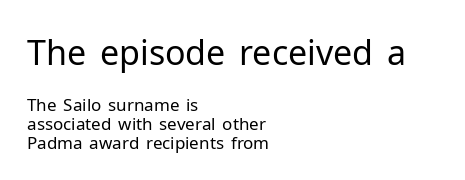
The image shows 34 px regular-weight sans-serif type, upright; set left-aligned, tight line spacing (1.12x), normal letter spacing, not underlined; the first (top) block is 2.0x larger; low stroke contrast and a medium x-height.
